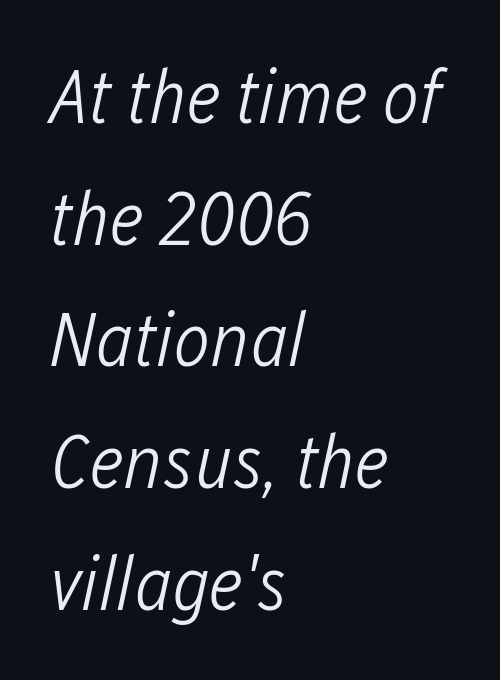
The image shows 77 px light, condensed type, italic (leaning right); set left-aligned, normal line spacing (1.58x), normal letter spacing, not underlined; low stroke contrast and a medium x-height.
